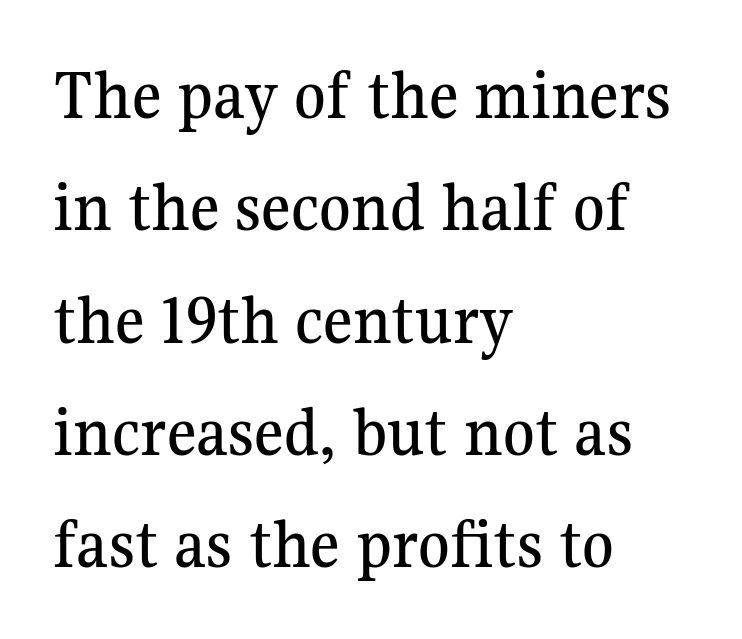
The image shows 72 px serif type, upright; set left-aligned, normal line spacing (1.56x), normal letter spacing, not underlined; medium stroke contrast and a medium x-height.
